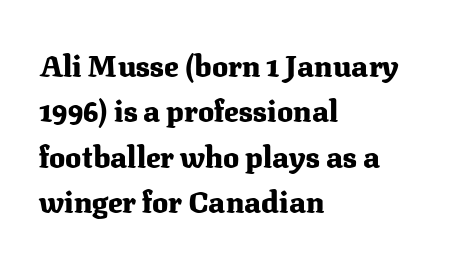
Q: Is the text bold? A: Yes.
Q: Is the text italic (slanted)? A: No, it is upright.
Q: Is the typeface a serif or a sans-serif typeface? A: Serif.
Q: Is the text underlined? A: No.
Q: How is the paragraph aligned? A: Left-aligned.
Q: Is the spacing between letters normal or unusually wide? A: Normal.
Q: Is the spacing between lines tight, normal or loose? A: Normal.
Q: Width (condensed, normal, or wide)? A: Normal.
Q: Stroke contrast? A: Medium.
Q: x-height? A: Medium.
Q: Monospaced? A: No.
